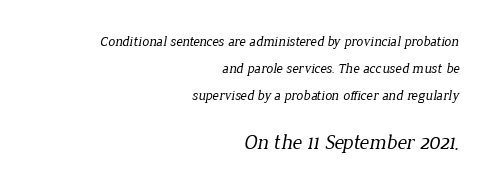
Of the two passages, the one underneath uses the larger point size. Weight: regular or lighter. The area under the type is left untouched. Compared with a flush-left layout, this one pins lines to the opposite, right side.
